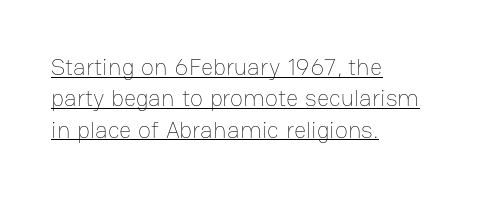
The image shows 24 px text type, upright; set left-aligned, normal line spacing (1.31x), normal letter spacing, underlined.
